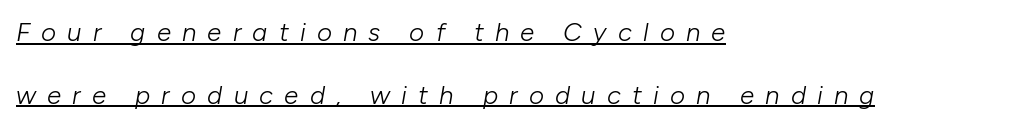
{"italic": "yes", "lean": "right", "slant_degrees": 10, "bold": "no", "underline": "yes", "align": "left", "line_spacing": "loose", "line_spacing_ratio": 2.41, "letter_spacing": "wide", "letter_spacing_em": 0.43, "glyph_px": 26}
